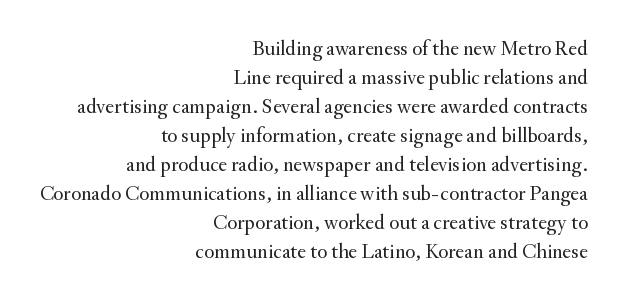
{"italic": "no", "bold": "no", "underline": "no", "align": "right", "line_spacing": "normal", "line_spacing_ratio": 1.38, "letter_spacing": "normal", "letter_spacing_em": 0.0, "glyph_px": 21}
